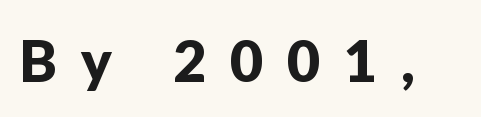
{"serif": "no", "italic": "no", "width": "normal", "stroke_contrast": "low", "x_height": "medium", "monospaced": "no", "underline": "no", "letter_spacing": "wide", "letter_spacing_em": 0.42, "glyph_px": 57}
